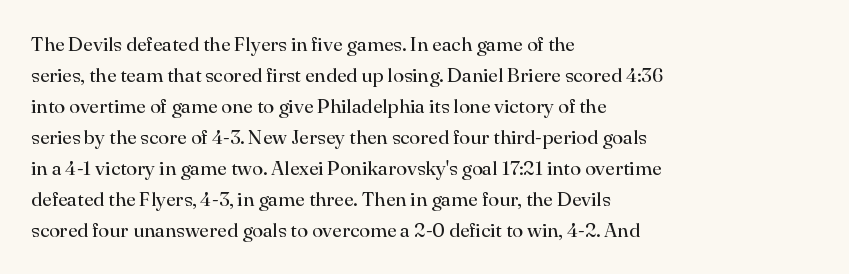
The image shows 20 px text type, upright; set left-aligned, normal line spacing (1.55x), normal letter spacing, not underlined.
